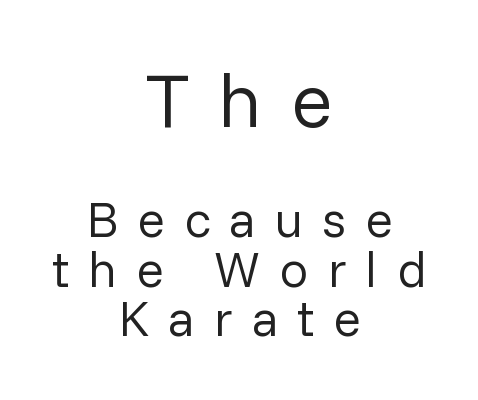
Q: Is the text bold? A: No.
Q: Is the text italic (slanted)? A: No, it is upright.
Q: Is the typeface a serif or a sans-serif typeface? A: Sans-serif.
Q: Is the text underlined? A: No.
Q: How is the paragraph aligned? A: Centered.
Q: Is the spacing between letters normal or unusually wide? A: Unusually wide.
Q: Is the spacing between lines tight, normal or loose? A: Tight.
Q: Which block of text is set in a larger size, the first (top) or the second (bottom)? A: The first (top) one.
Q: Width (condensed, normal, or wide)? A: Normal.
Q: Stroke contrast? A: Low.
Q: x-height? A: Medium.
Q: Monospaced? A: No.
